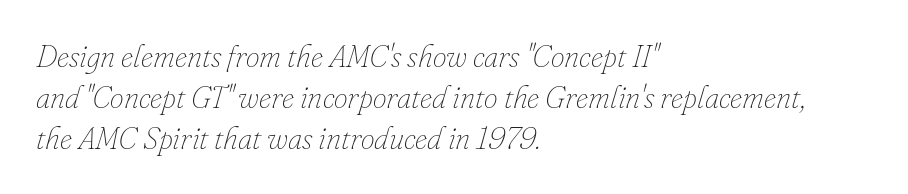
The image shows 31 px thin type, italic (leaning right); set left-aligned, normal line spacing (1.33x), normal letter spacing, not underlined; low stroke contrast and a small x-height.
